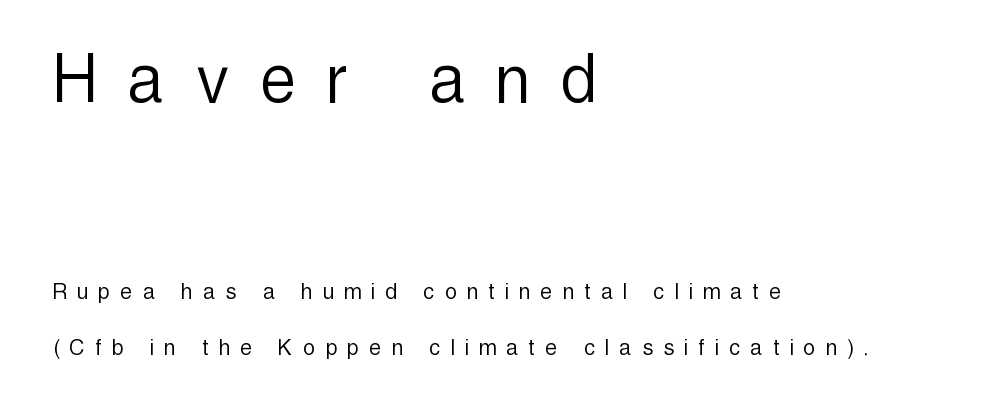
{"serif": "no", "italic": "no", "bold": "no", "weight": "light", "width": "condensed", "x_height": "medium", "monospaced": "no", "underline": "no", "align": "left", "line_spacing": "loose", "line_spacing_ratio": 2.14, "letter_spacing": "wide", "letter_spacing_em": 0.42, "larger_block": "first", "size_ratio": 3.0, "glyph_px": 78}
